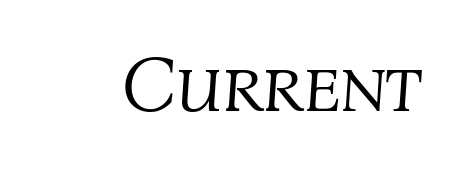
{"italic": "yes", "lean": "right", "slant_degrees": 4, "bold": "no", "weight": "light", "width": "normal", "stroke_contrast": "medium", "x_height": "medium", "monospaced": "no", "underline": "no", "letter_spacing": "normal", "letter_spacing_em": 0.0, "glyph_px": 78}
